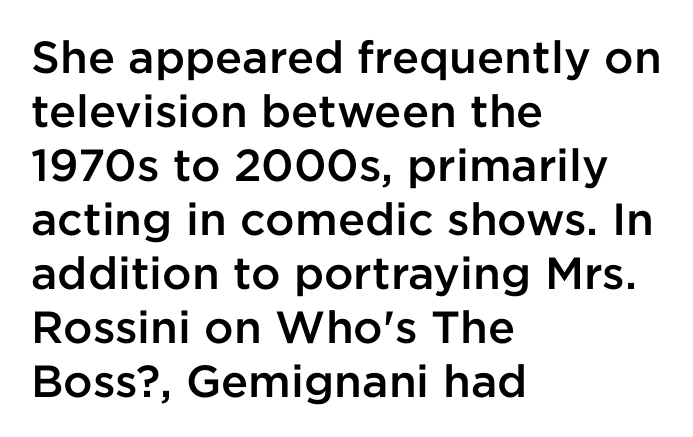
{"serif": "no", "italic": "no", "bold": "semi", "weight": "semibold", "width": "normal", "stroke_contrast": "low", "x_height": "medium", "monospaced": "no", "underline": "no", "align": "left", "line_spacing_ratio": 1.2, "letter_spacing": "normal", "letter_spacing_em": 0.0, "glyph_px": 45}
